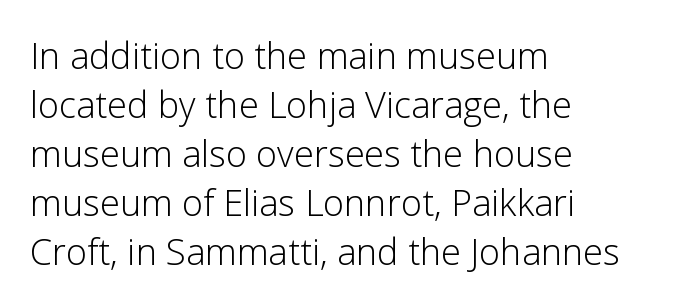
If you measured baseline to baseline, you'd find a middling distance. The strokes are not fattened; the text isn't bold. Honestly, there is no underline to notice here at all. This sample uses plain, unmodified letter spacing. The typography opts for an upright posture over an oblique one. The passage shown is typed in a proportional face where columns would drift.
